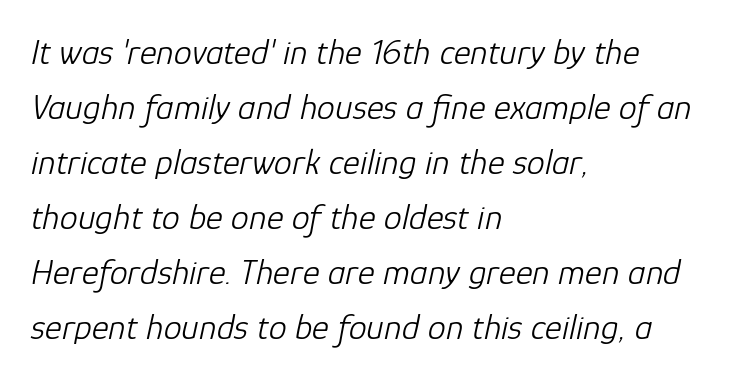
The image shows 36 px light type, italic (leaning right); set left-aligned, normal line spacing (1.53x), normal letter spacing, not underlined; low stroke contrast and a medium x-height.
